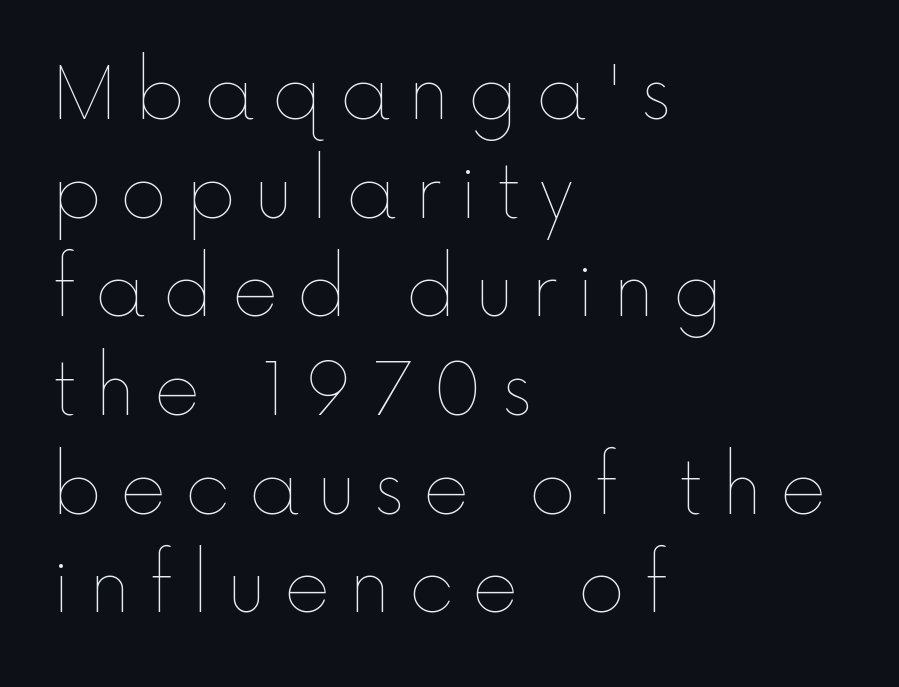
{"italic": "no", "bold": "no", "weight": "thin", "width": "normal", "x_height": "medium", "monospaced": "no", "underline": "no", "align": "left", "line_spacing": "normal", "line_spacing_ratio": 1.37, "letter_spacing": "wide", "letter_spacing_em": 0.25, "glyph_px": 72}
